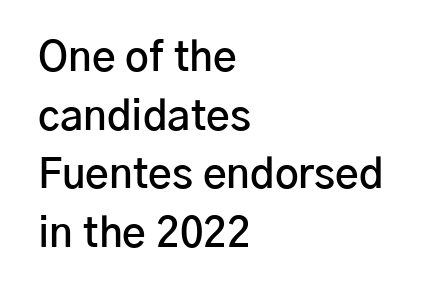
The image shows 41 px semibold sans-serif type, upright; set left-aligned, normal line spacing (1.43x), normal letter spacing, not underlined; low stroke contrast and a medium x-height.
